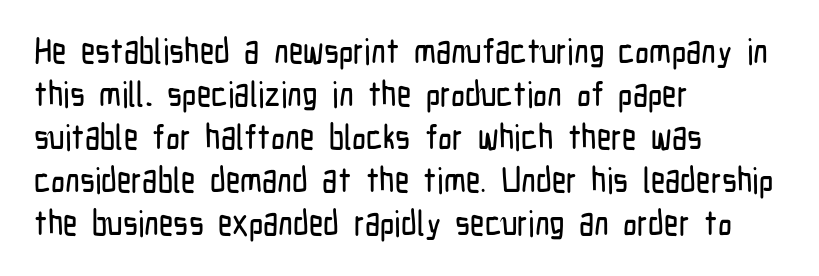
Q: Is the text italic (slanted)? A: No, it is upright.
Q: Is the typeface a serif or a sans-serif typeface? A: Sans-serif.
Q: Is the text underlined? A: No.
Q: How is the paragraph aligned? A: Left-aligned.
Q: Is the spacing between letters normal or unusually wide? A: Normal.
Q: Width (condensed, normal, or wide)? A: Condensed.
Q: Stroke contrast? A: Low.
Q: x-height? A: Medium.
Q: Monospaced? A: No.
